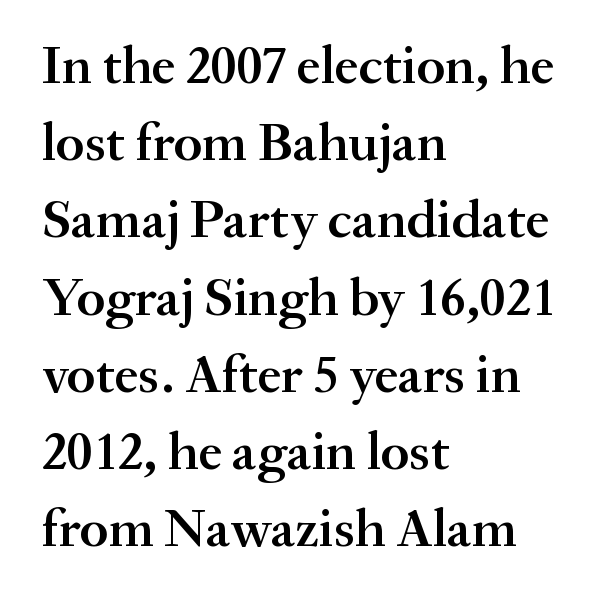
Q: Is the text bold? A: Semi-bold.
Q: Is the text italic (slanted)? A: No, it is upright.
Q: Is the typeface a serif or a sans-serif typeface? A: Serif.
Q: Is the text underlined? A: No.
Q: How is the paragraph aligned? A: Left-aligned.
Q: Is the spacing between letters normal or unusually wide? A: Normal.
Q: Is the spacing between lines tight, normal or loose? A: Normal.
Q: Width (condensed, normal, or wide)? A: Normal.
Q: Stroke contrast? A: Medium.
Q: x-height? A: Small.
Q: Monospaced? A: No.
